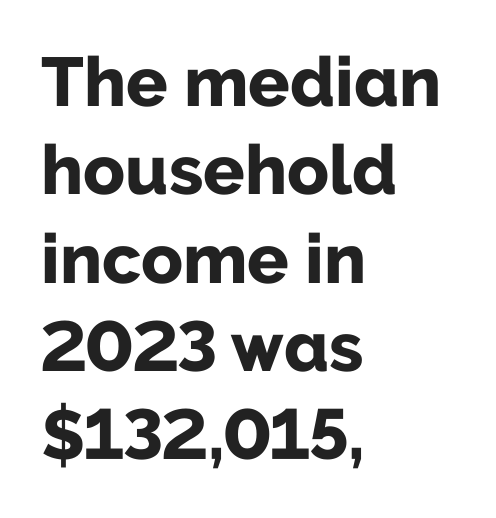
Q: Is the text bold? A: Yes.
Q: Is the text italic (slanted)? A: No, it is upright.
Q: Is the typeface a serif or a sans-serif typeface? A: Sans-serif.
Q: Is the text underlined? A: No.
Q: How is the paragraph aligned? A: Left-aligned.
Q: Is the spacing between letters normal or unusually wide? A: Normal.
Q: Is the spacing between lines tight, normal or loose? A: Normal.
Q: Width (condensed, normal, or wide)? A: Normal.
Q: Stroke contrast? A: Low.
Q: x-height? A: Medium.
Q: Monospaced? A: No.
